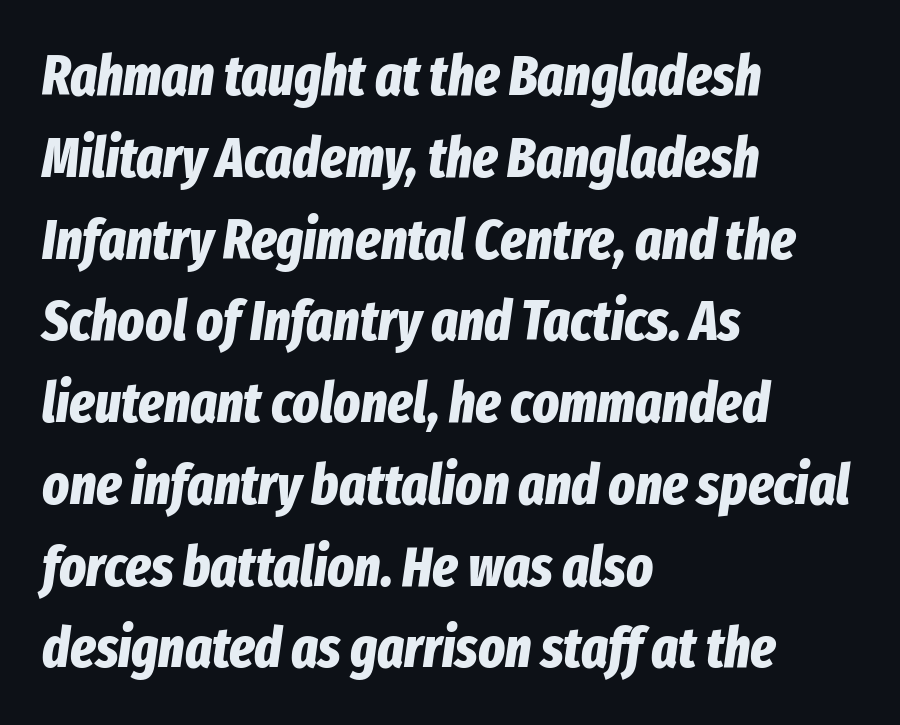
Short note: letters normally spaced. One glance says typical: line gaps are just what's usual. Descenders hang freely into open space. Style check: oblique. Spacing verdict: proportional, widths tailored to each character. Alignment: flush left.
